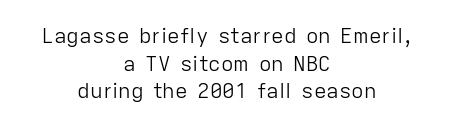
{"italic": "no", "bold": "no", "underline": "no", "align": "center", "line_spacing": "normal", "line_spacing_ratio": 1.31, "letter_spacing": "normal", "letter_spacing_em": 0.0, "glyph_px": 21}
